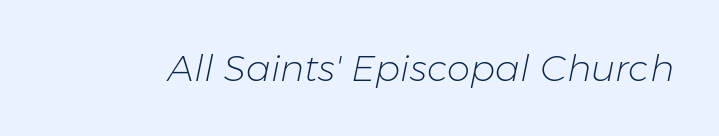
The font sits on the lighter half of the weight spectrum, regular included. The face used here is proportionally spaced, like ordinary book or web type. This sample uses an oblique cut, with every glyph tilted off the vertical. These lines keep a tight, regular rhythm from letter to letter.
